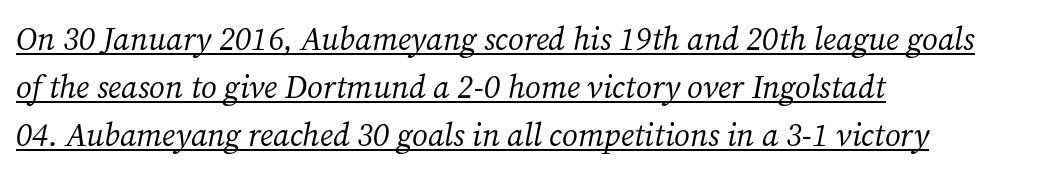
How are the letters spaced? Ordinarily, with no added tracking. Layout note: lines flush left. The letters advance in unequal steps, a hallmark of proportional type. A typesetter would call this leading conventional body-copy spacing.
